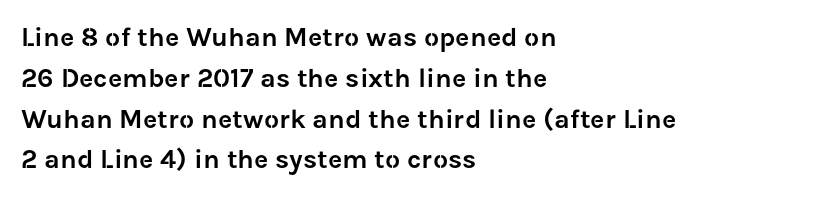
Q: Is the text italic (slanted)? A: No, it is upright.
Q: Is the text underlined? A: No.
Q: How is the paragraph aligned? A: Left-aligned.
Q: Is the spacing between letters normal or unusually wide? A: Normal.
Q: Is the spacing between lines tight, normal or loose? A: Normal.
